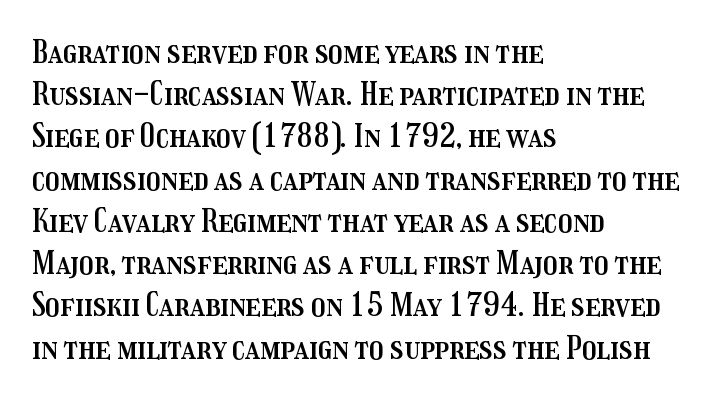
Q: Is the text italic (slanted)? A: No, it is upright.
Q: Is the text underlined? A: No.
Q: How is the paragraph aligned? A: Left-aligned.
Q: Is the spacing between letters normal or unusually wide? A: Normal.
Q: Is the spacing between lines tight, normal or loose? A: Normal.
Q: Width (condensed, normal, or wide)? A: Condensed.
Q: Stroke contrast? A: Medium.
Q: x-height? A: Medium.
Q: Monospaced? A: No.
